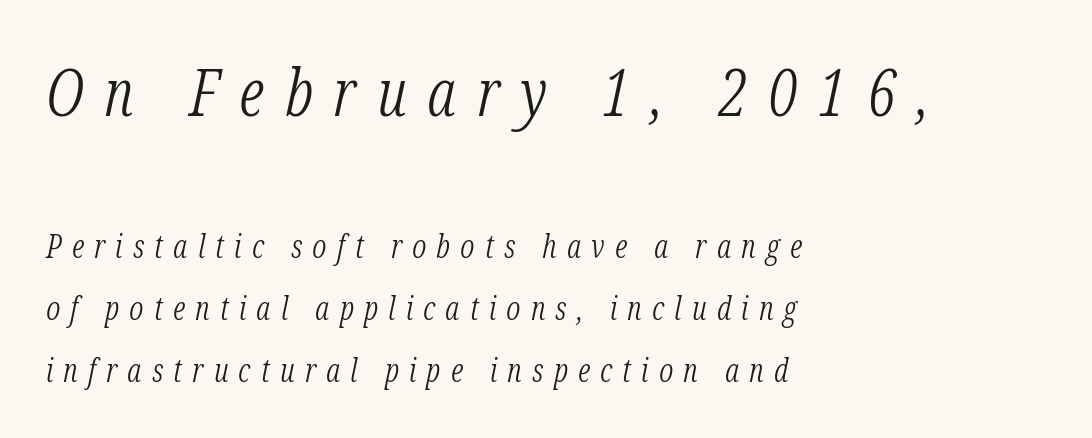
Q: Is the text bold? A: No.
Q: Is the text italic (slanted)? A: Yes, it leans right by about 12 degrees.
Q: Is the typeface a serif or a sans-serif typeface? A: Serif.
Q: Is the text underlined? A: No.
Q: How is the paragraph aligned? A: Left-aligned.
Q: Is the spacing between letters normal or unusually wide? A: Unusually wide.
Q: Is the spacing between lines tight, normal or loose? A: Loose.
Q: Which block of text is set in a larger size, the first (top) or the second (bottom)? A: The first (top) one.
Q: Width (condensed, normal, or wide)? A: Condensed.
Q: Stroke contrast? A: Low.
Q: x-height? A: Medium.
Q: Monospaced? A: No.
